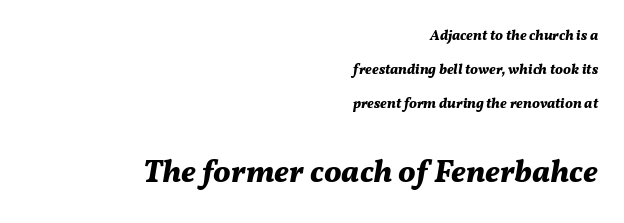
You could fit nearly another row in the gap between these rows. Each line ends at the same right margin while the left side varies. Unmarked baselines from the first word to the last. Is the letter spacing exaggerated? No — it looks like the ordinary default.
